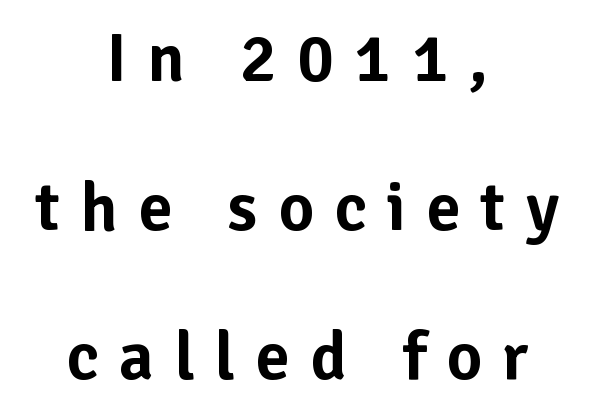
What kind of face is this? One without serifs — a sans. The passage shown is typed in a proportional face where columns would drift. Spacing between characters has been opened up far beyond the box default. Casual observation: everything's sitting right in the middle. One glance says open: line gaps are wider than usual.
